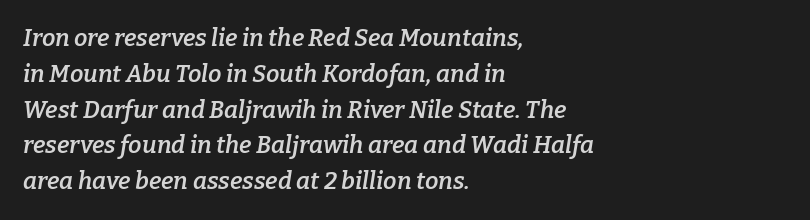
{"italic": "yes", "lean": "right", "slant_degrees": 9, "bold": "semi", "underline": "no", "align": "left", "line_spacing": "normal", "line_spacing_ratio": 1.49, "letter_spacing": "normal", "letter_spacing_em": 0.0, "glyph_px": 24}
